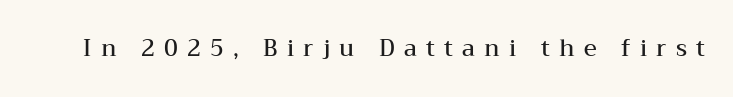
The image shows 23 px text type, upright; set unusually wide letter spacing (+0.4 em), not underlined.
